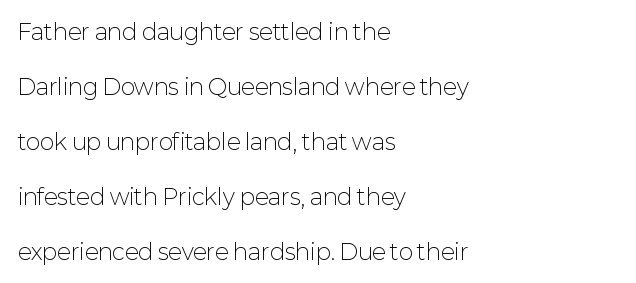
The image shows 22 px text type, upright; set left-aligned, loose line spacing (2.5x), normal letter spacing, not underlined.
